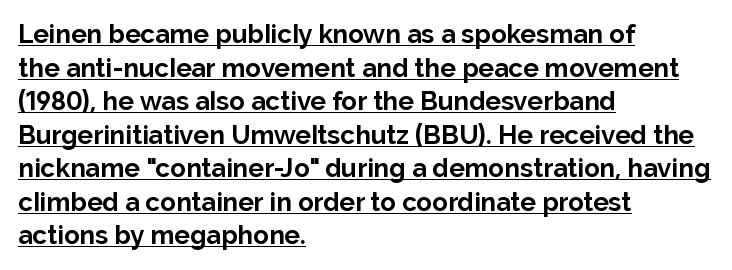
{"italic": "no", "bold": "yes", "underline": "yes", "align": "left", "line_spacing": "normal", "line_spacing_ratio": 1.29, "letter_spacing": "normal", "letter_spacing_em": 0.0, "glyph_px": 26}
